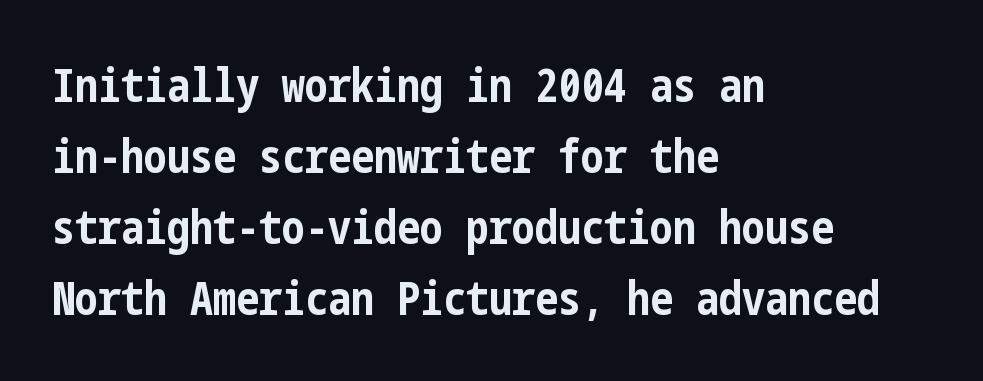
The image shows 46 px bold, condensed sans-serif type, upright; set left-aligned, normal line spacing (1.54x), normal letter spacing, not underlined; low stroke contrast and a medium x-height.
